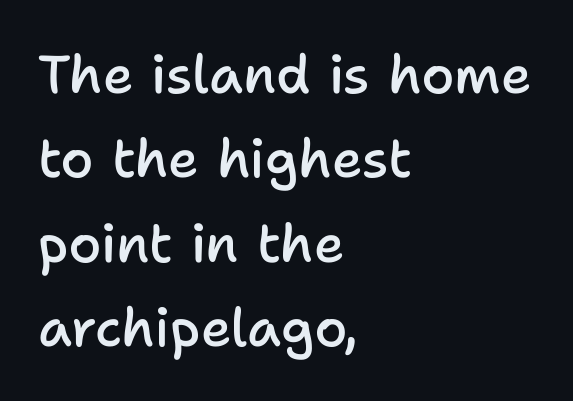
The image shows 53 px semibold sans-serif type, upright; set left-aligned, normal line spacing (1.59x), normal letter spacing, not underlined; low stroke contrast and a medium x-height.
